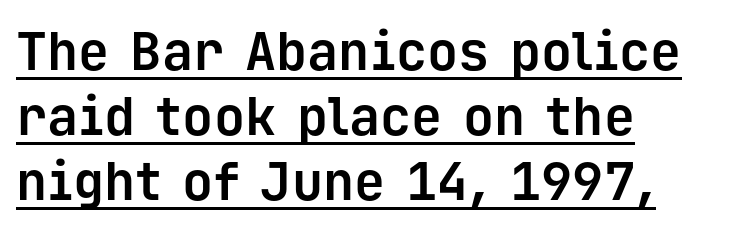
{"serif": "no", "italic": "no", "bold": "yes", "weight": "bold", "width": "normal", "stroke_contrast": "low", "x_height": "medium", "monospaced": "yes", "underline": "yes", "align": "left", "line_spacing": "normal", "line_spacing_ratio": 1.25, "letter_spacing": "normal", "letter_spacing_em": 0.0, "glyph_px": 52}
